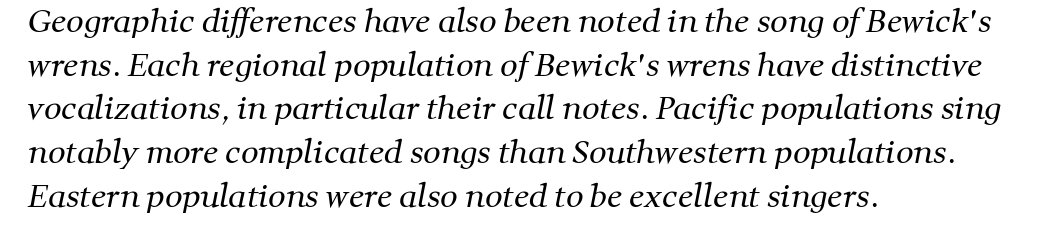
The image shows 31 px regular-weight serif type; set left-aligned, normal line spacing (1.41x), normal letter spacing, not underlined; medium stroke contrast and a medium x-height.
